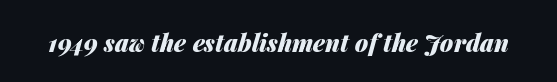
Q: Is the text bold? A: Yes.
Q: Is the text italic (slanted)? A: Yes, it leans right by about 14 degrees.
Q: Is the text underlined? A: No.
Q: Is the spacing between letters normal or unusually wide? A: Normal.
